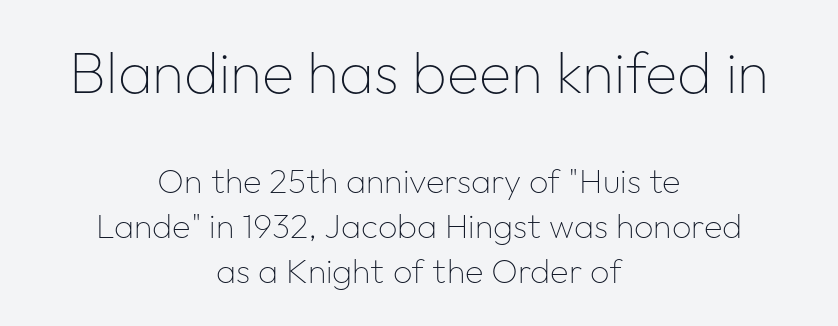
The image shows 59 px thin sans-serif type, upright; set centered, normal line spacing (1.32x), normal letter spacing, not underlined; the first (top) block is 1.74x larger; low stroke contrast and a medium x-height.
